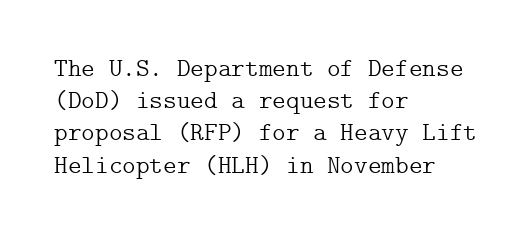
No letter is thick-stroked: the sample isn't bold. The lettering stays uniformly vertical, giving the passage a roman look. This sample uses plain, unmodified letter spacing. These lines stack with their left ends in a neat column. The gap between lines stays unmarked.
